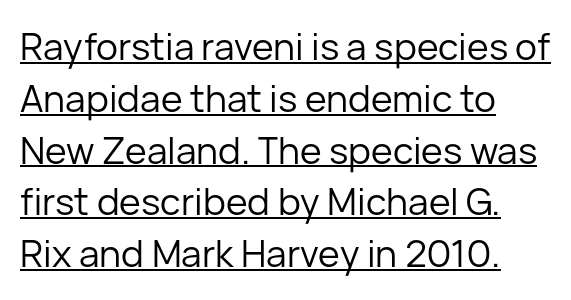
{"serif": "no", "italic": "no", "bold": "no", "weight": "regular", "width": "normal", "stroke_contrast": "low", "x_height": "medium", "monospaced": "no", "underline": "yes", "align": "left", "line_spacing": "normal", "line_spacing_ratio": 1.4, "letter_spacing": "normal", "letter_spacing_em": 0.0, "glyph_px": 37}
